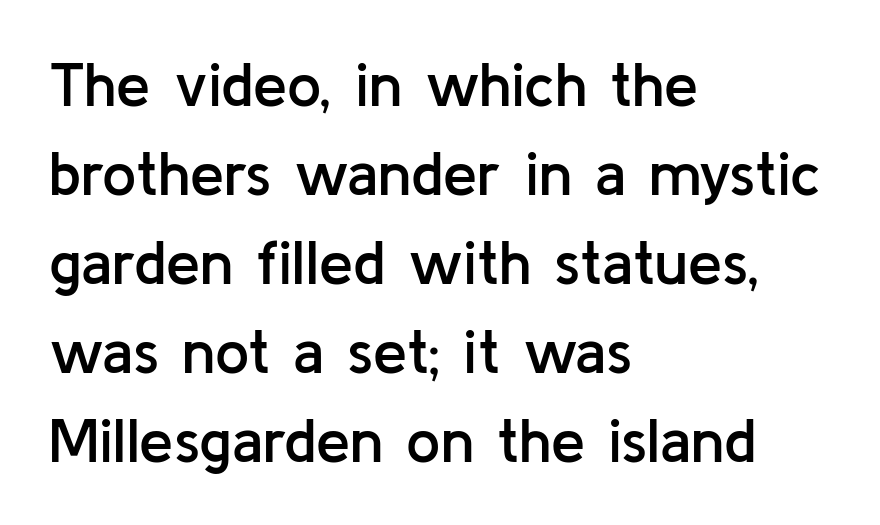
The image shows 61 px semibold sans-serif type, upright; set left-aligned, normal line spacing (1.46x), normal letter spacing, not underlined; low stroke contrast and a medium x-height.
